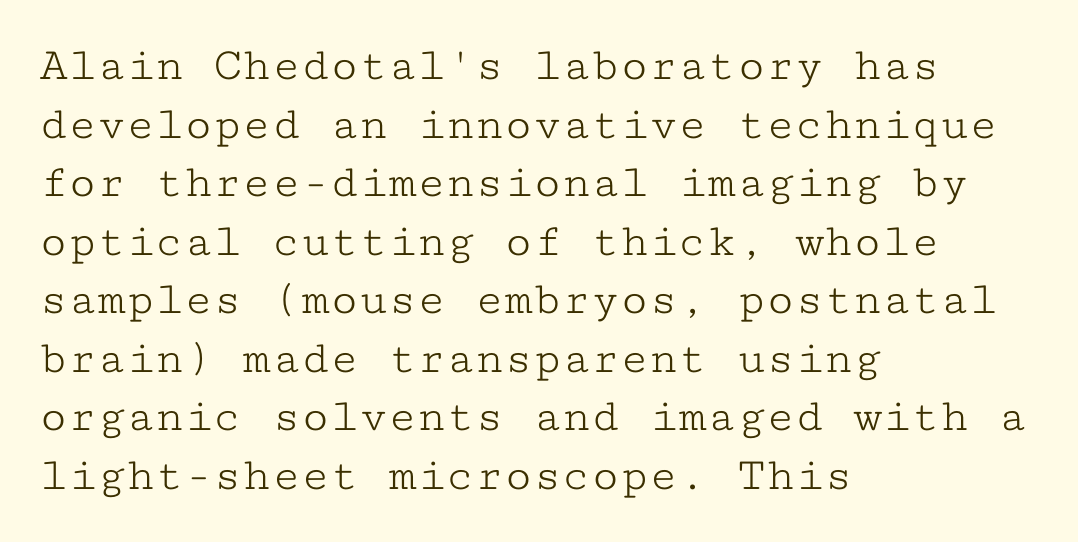
{"serif": "yes", "italic": "no", "bold": "no", "weight": "light", "width": "wide", "stroke_contrast": "low", "x_height": "medium", "monospaced": "yes", "underline": "no", "align": "left", "line_spacing_ratio": 1.22, "letter_spacing": "normal", "letter_spacing_em": 0.0, "glyph_px": 48}
